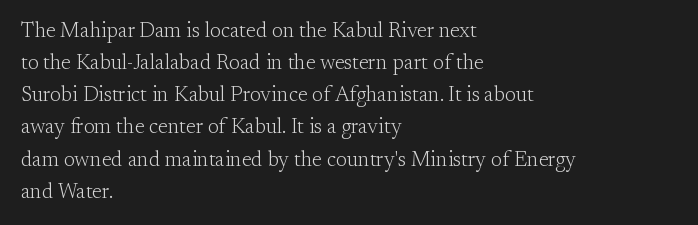
{"italic": "no", "bold": "no", "underline": "no", "align": "left", "line_spacing": "normal", "line_spacing_ratio": 1.53, "letter_spacing": "normal", "letter_spacing_em": 0.0, "glyph_px": 21}
